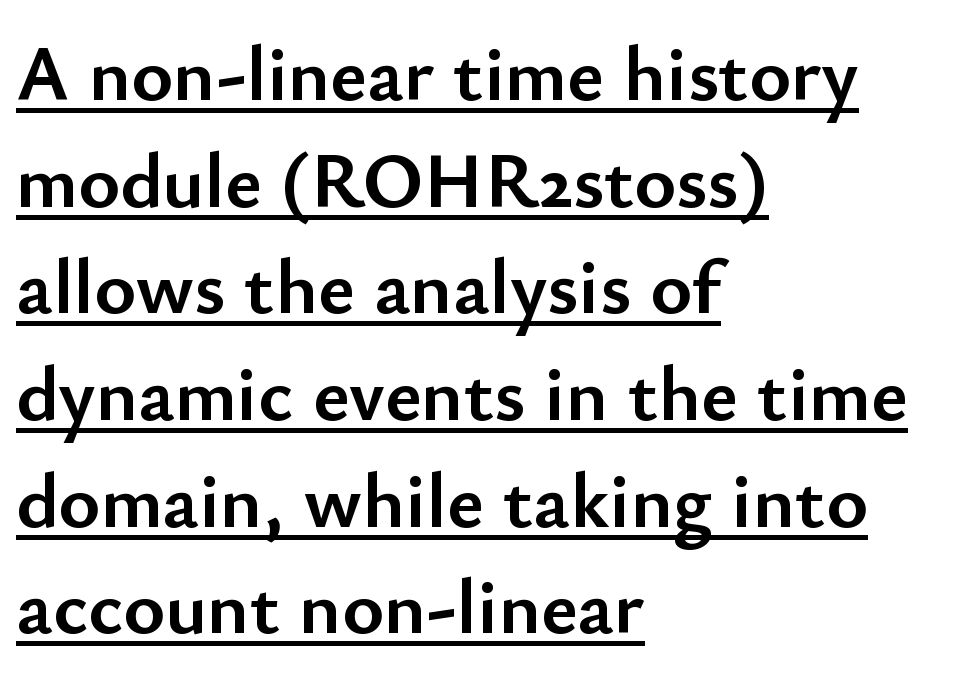
{"serif": "no", "italic": "no", "bold": "yes", "weight": "semibold", "width": "normal", "stroke_contrast": "low", "x_height": "small", "monospaced": "no", "underline": "yes", "align": "left", "line_spacing": "normal", "line_spacing_ratio": 1.35, "letter_spacing": "normal", "letter_spacing_em": 0.0, "glyph_px": 79}
